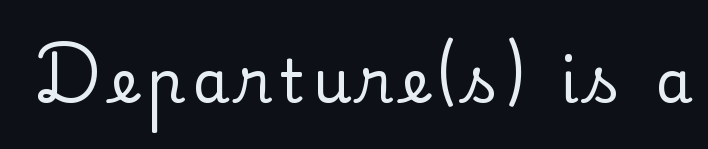
The image shows 60 px serif type, upright; set not underlined; low stroke contrast and a small x-height.
